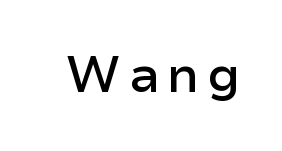
The image shows 50 px semibold sans-serif type, upright; set not underlined; low stroke contrast and a medium x-height.
